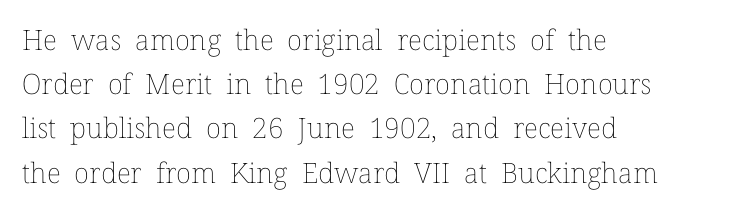
Leftover space on each line is placed entirely after the last word. Designer's note — italics off, roman on. The typeface has the unassuming heft of standard copy or less. Leading: standard.
